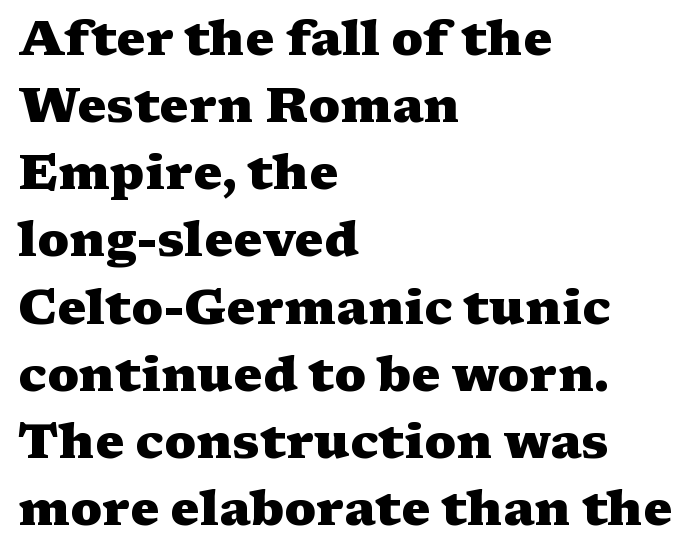
Plain, unruled lines of type. The passage shown is typeset with a serif family. Default kerning and tracking; the words read as compact shapes. Quick note: not italic, upright. Is there much room between lines? A standard amount, neither cramped nor airy.
